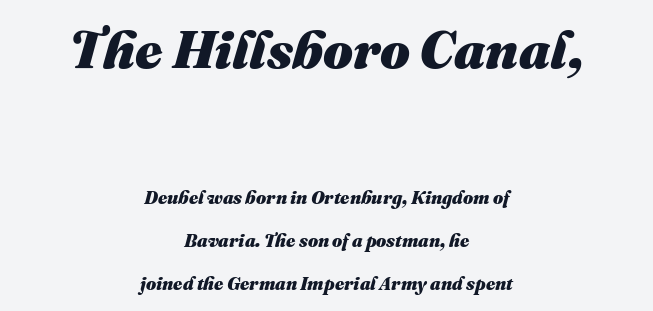
The image shows 53 px heavy type, italic (leaning right); set centered, loose line spacing (2.4x), normal letter spacing, not underlined; the first (top) block is 2.94x larger; medium stroke contrast and a medium x-height.
